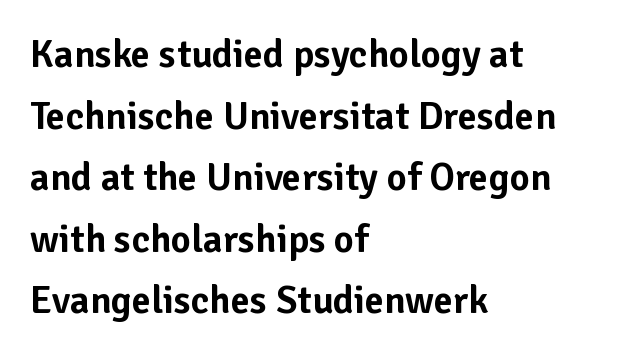
Q: Is the text italic (slanted)? A: No, it is upright.
Q: Is the typeface a serif or a sans-serif typeface? A: Sans-serif.
Q: Is the text underlined? A: No.
Q: How is the paragraph aligned? A: Left-aligned.
Q: Is the spacing between letters normal or unusually wide? A: Normal.
Q: Is the spacing between lines tight, normal or loose? A: Normal.
Q: Width (condensed, normal, or wide)? A: Normal.
Q: Stroke contrast? A: Low.
Q: x-height? A: Medium.
Q: Monospaced? A: No.
